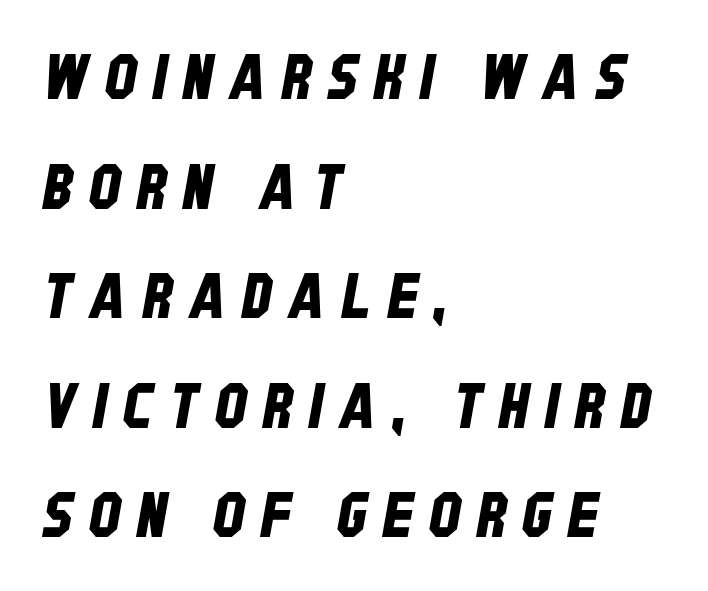
The image shows 63 px condensed sans-serif type; set left-aligned, line spacing 1.74x, unusually wide letter spacing (+0.26 em), not underlined; low stroke contrast and a large x-height.
